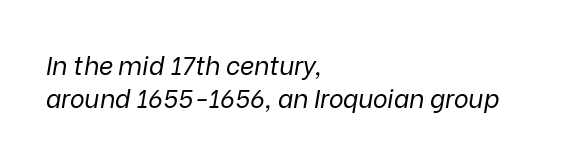
The image shows 25 px text type, italic (leaning right); set left-aligned, normal line spacing (1.32x), normal letter spacing, not underlined.
